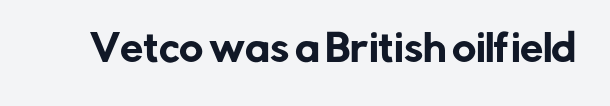
Spacing between characters is what you'd get straight out of the box. Just letters on the line, the space beneath them empty. This rendering employs a face without finishing strokes, i.e., a sans-serif. Each letter keeps its own natural width here, so spacing adapts to shape. Quick note: not italic, upright.
